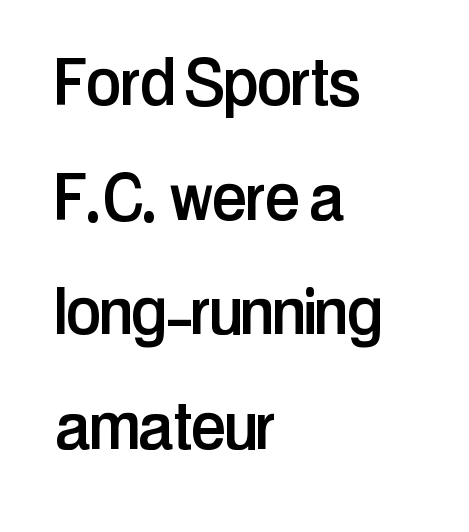
{"serif": "no", "italic": "no", "width": "condensed", "stroke_contrast": "low", "x_height": "medium", "monospaced": "no", "underline": "no", "align": "left", "line_spacing": "normal", "line_spacing_ratio": 1.45, "letter_spacing": "normal", "letter_spacing_em": 0.0, "glyph_px": 79}
